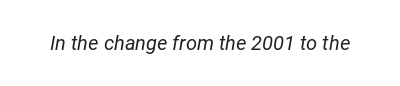
Q: Is the text bold? A: No.
Q: Is the text italic (slanted)? A: Yes, it leans right by about 12 degrees.
Q: Is the text underlined? A: No.
Q: Is the spacing between letters normal or unusually wide? A: Normal.
